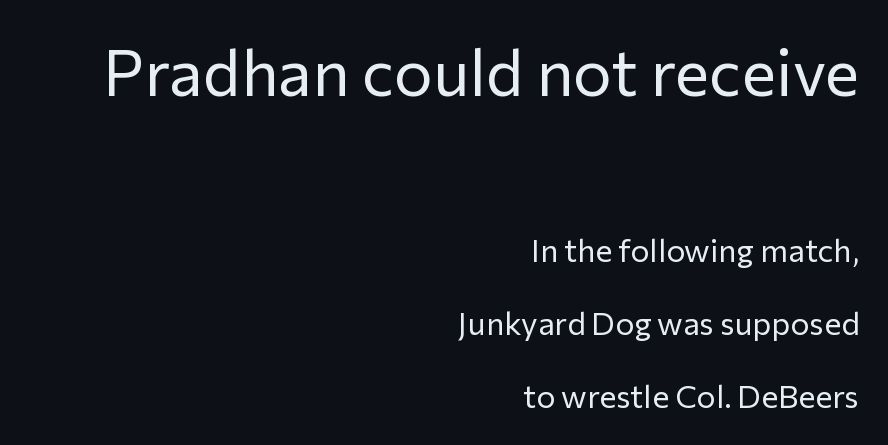
It's the straight-up-and-down kind of type. Visually, the top section dominates because its glyphs are scaled up. The strip under each line holds only bare page. Note the varied advance widths — an 'i' is clearly narrower than an 'm'. Airy leading. Notice how the passage keeps a crisp vertical edge on the right only.
